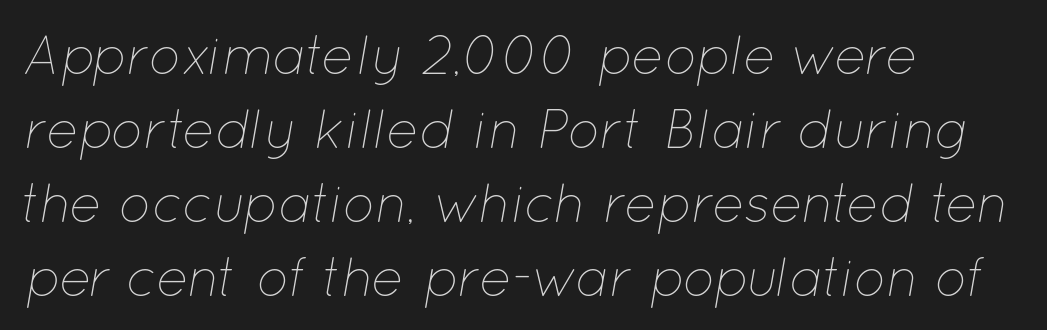
The image shows 54 px thin type, italic (leaning right); set left-aligned, normal line spacing (1.37x), normal letter spacing, not underlined; low stroke contrast and a medium x-height.
